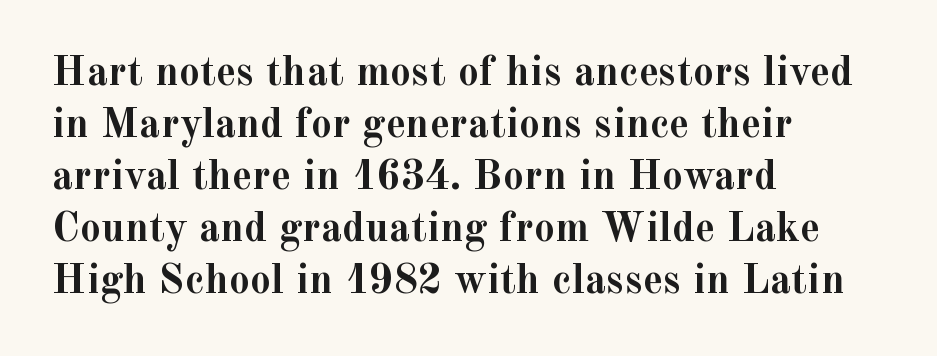
The rendering anchors every line to the left-hand side. Notice how the stems are strictly vertical — no italics here. Spacing between characters is what you'd get straight out of the box. The foot of each line stays bare and open. Little horizontal feet cap the strokes, marking this as serif type.
